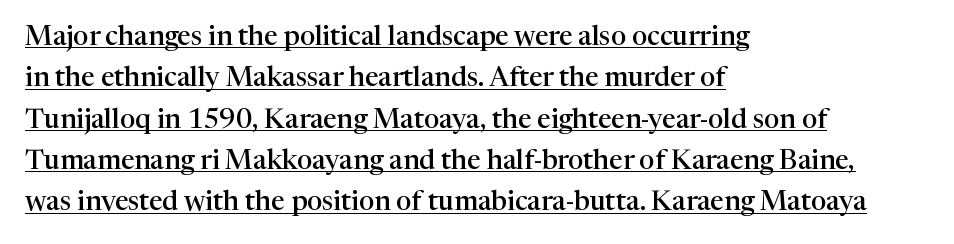
The image shows 27 px text type, upright; set left-aligned, normal line spacing (1.53x), normal letter spacing, underlined.
